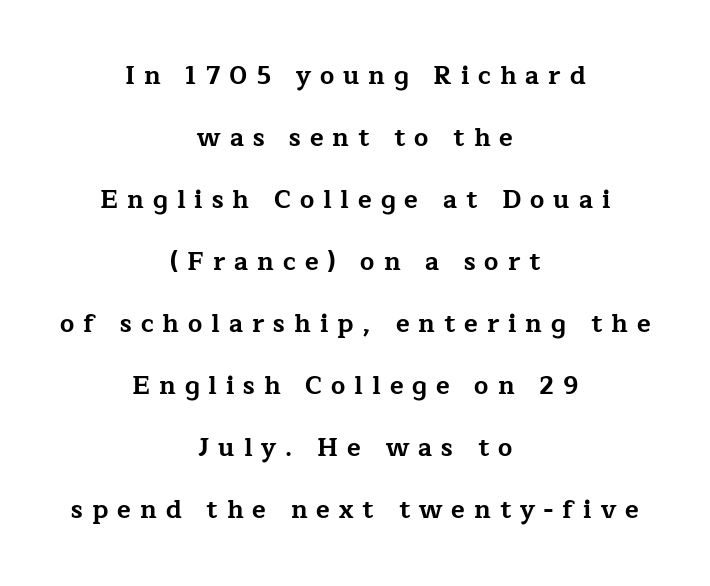
The image shows 25 px bold type, upright; set centered, loose line spacing (2.48x), unusually wide letter spacing (+0.36 em), not underlined.
